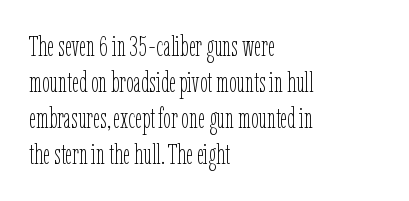
Q: Is the text bold? A: No.
Q: Is the text italic (slanted)? A: No, it is upright.
Q: Is the text underlined? A: No.
Q: How is the paragraph aligned? A: Left-aligned.
Q: Is the spacing between letters normal or unusually wide? A: Normal.
Q: Is the spacing between lines tight, normal or loose? A: Normal.
Q: Width (condensed, normal, or wide)? A: Condensed.
Q: Stroke contrast? A: Low.
Q: x-height? A: Medium.
Q: Monospaced? A: No.
